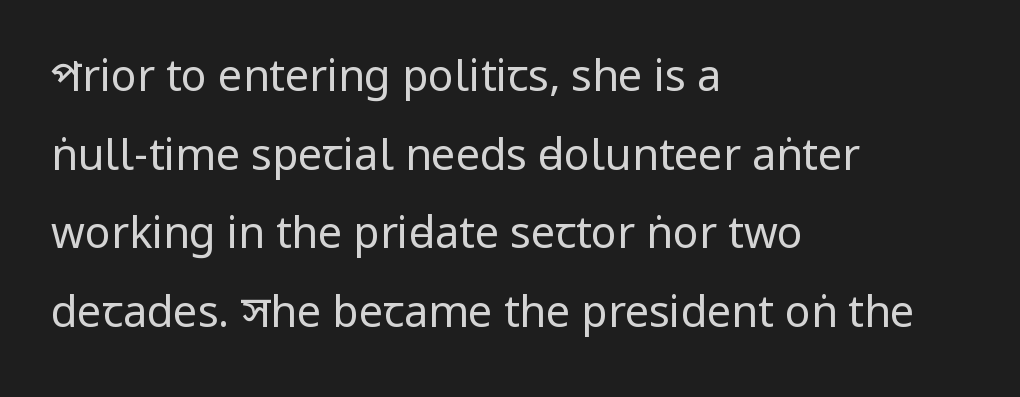
Honestly, there is no underline to notice here at all. A quiet, ordinary-to-light weight characterises the typeface. Every stem runs plumb, perpendicular to the baseline. Compared with typical body copy, the letter spacing here is the same. Regarding serifs, this sample does without them.
